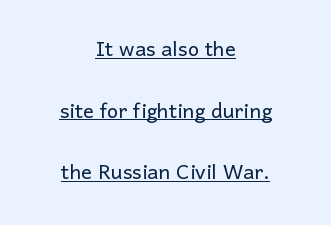
The image shows 27 px text type, upright; set centered, loose line spacing (2.28x), normal letter spacing, underlined.
